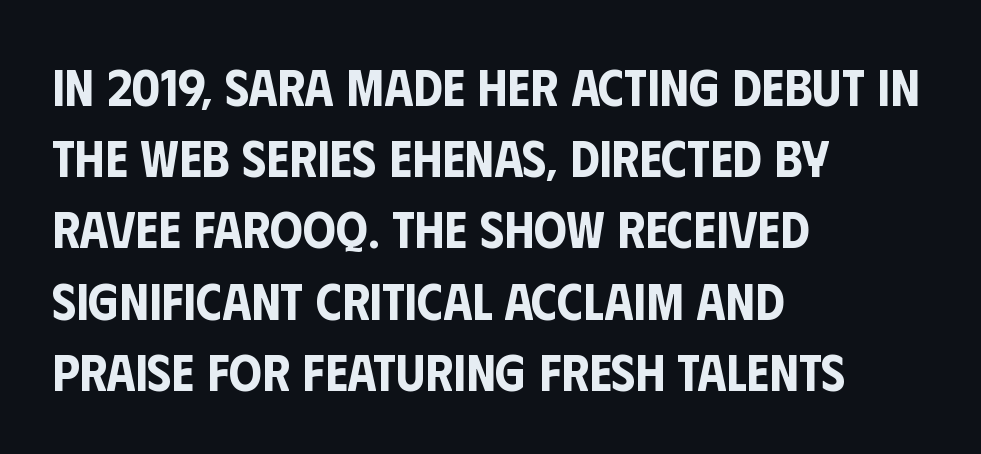
The image shows 52 px condensed sans-serif type, upright; set left-aligned, normal line spacing (1.37x), normal letter spacing, not underlined; low stroke contrast and a large x-height.
